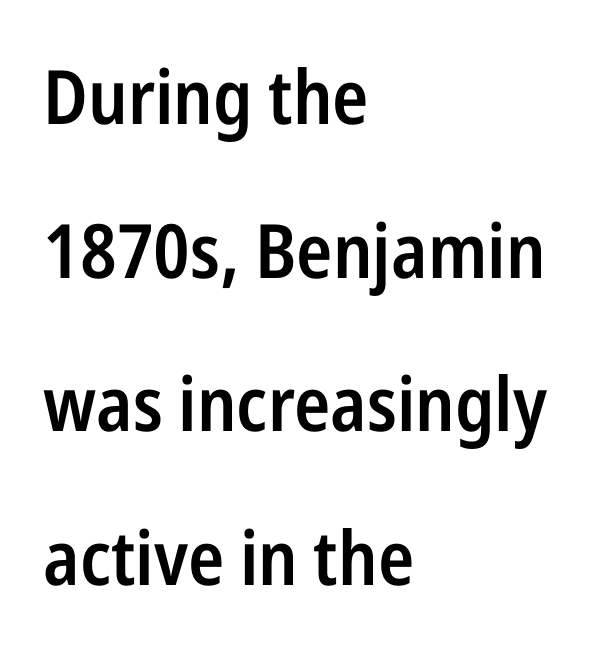
{"serif": "no", "italic": "no", "bold": "semi", "weight": "semibold", "width": "condensed", "stroke_contrast": "low", "x_height": "medium", "monospaced": "no", "underline": "no", "align": "left", "line_spacing": "loose", "line_spacing_ratio": 2.05, "letter_spacing": "normal", "letter_spacing_em": 0.0, "glyph_px": 75}
